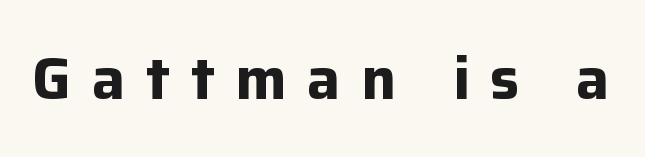
Is there any slant? The stems are plumb. The font is running at its bold setting. Only glyphs here, with clear space below each row. Substantial extra tracking has been applied to these lines.
